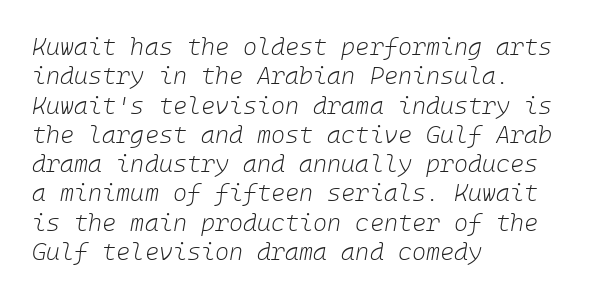
Alignment: flush left. Weight class: somewhere from thin through regular. Beneath every word, the page is bare. Compared with ordinary roman type, these characters are visibly tilted. The horizontal fit of the characters is conventional and even.
